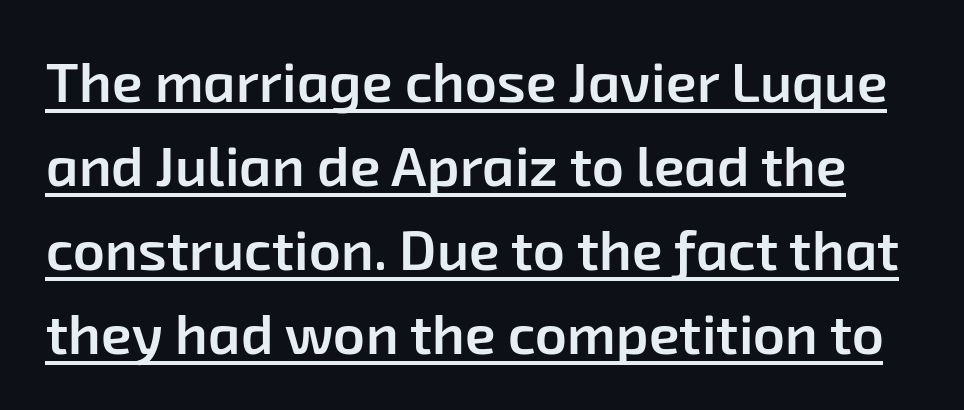
{"serif": "no", "bold": "semi", "weight": "semibold", "width": "normal", "stroke_contrast": "low", "x_height": "medium", "monospaced": "no", "underline": "yes", "line_spacing": "normal", "line_spacing_ratio": 1.5, "letter_spacing": "normal", "letter_spacing_em": 0.0, "glyph_px": 56}
